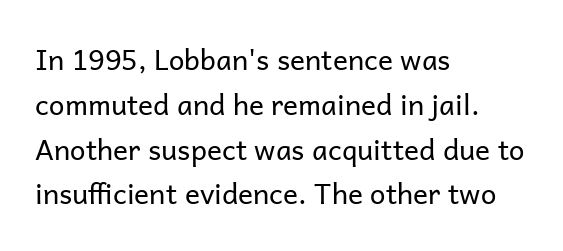
{"serif": "no", "italic": "no", "bold": "no", "weight": "regular", "width": "normal", "stroke_contrast": "low", "x_height": "medium", "monospaced": "no", "underline": "no", "align": "left", "line_spacing": "normal", "line_spacing_ratio": 1.6, "letter_spacing": "normal", "letter_spacing_em": 0.0, "glyph_px": 28}
